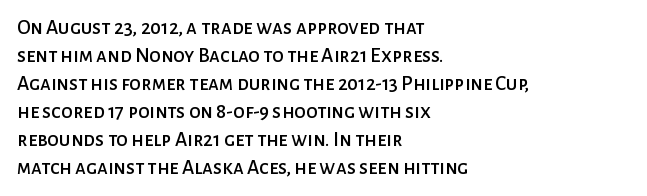
If you measured baseline to baseline, you'd find a middling distance. Descenders are the only things crossing below the line. The lines in this sample share a left origin and differ only in where they stop. Letter spacing: default. Quick note: not italic, upright.
